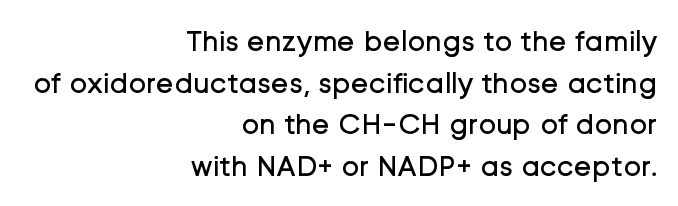
The image shows 30 px regular-weight sans-serif type, upright; set right-aligned, normal line spacing (1.39x), normal letter spacing, not underlined; low stroke contrast and a medium x-height.
